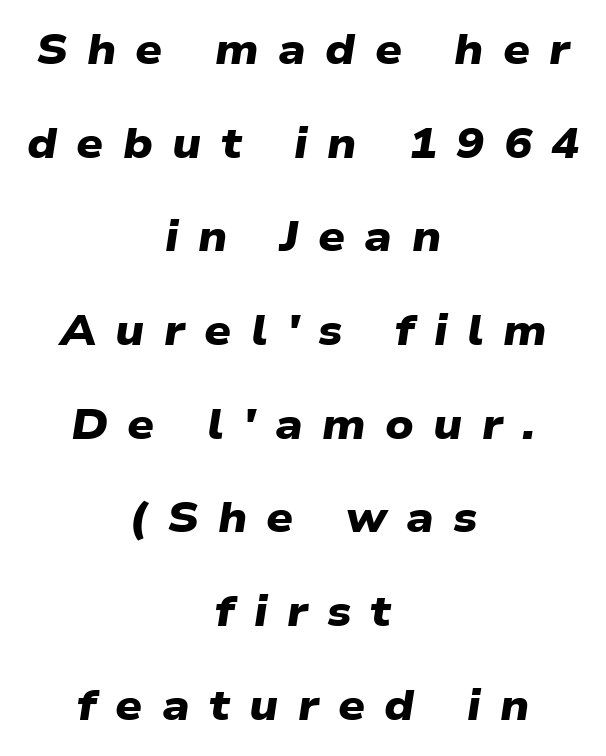
{"serif": "no", "bold": "yes", "weight": "heavy", "width": "wide", "stroke_contrast": "low", "x_height": "medium", "monospaced": "no", "underline": "no", "align": "center", "line_spacing": "loose", "line_spacing_ratio": 2.23, "letter_spacing": "wide", "letter_spacing_em": 0.46, "glyph_px": 42}
